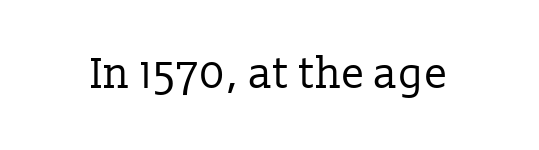
{"serif": "yes", "italic": "no", "bold": "no", "weight": "regular", "width": "normal", "stroke_contrast": "low", "x_height": "medium", "monospaced": "no", "underline": "no", "letter_spacing": "normal", "letter_spacing_em": 0.0, "glyph_px": 43}
